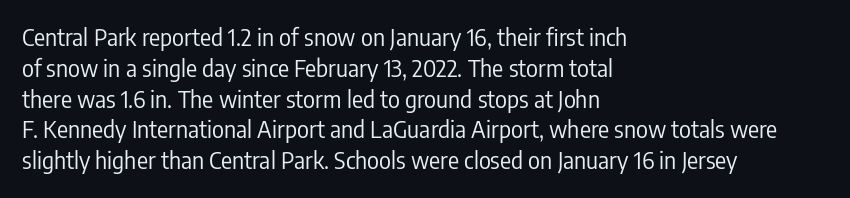
{"italic": "no", "bold": "no", "underline": "no", "align": "left", "line_spacing": "normal", "line_spacing_ratio": 1.34, "letter_spacing": "normal", "letter_spacing_em": 0.0, "glyph_px": 23}
